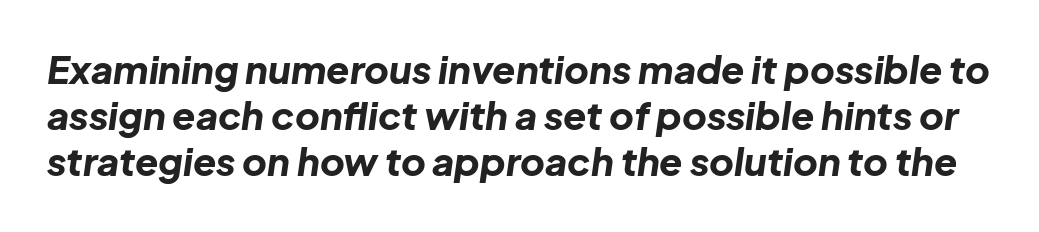
Q: Is the text bold? A: Yes.
Q: Is the text italic (slanted)? A: Yes, it leans right by about 8 degrees.
Q: Is the text underlined? A: No.
Q: Is the spacing between letters normal or unusually wide? A: Normal.
Q: Width (condensed, normal, or wide)? A: Normal.
Q: Stroke contrast? A: Low.
Q: x-height? A: Medium.
Q: Monospaced? A: No.
